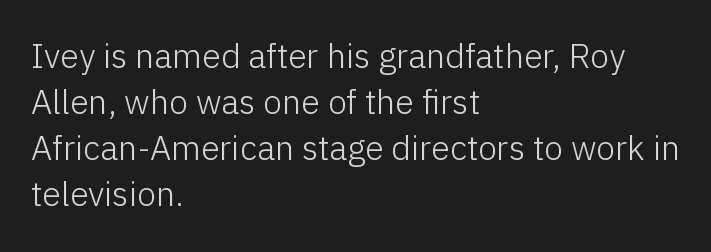
The image shows 34 px light sans-serif type, upright; set left-aligned, normal line spacing (1.35x), normal letter spacing, not underlined; low stroke contrast and a medium x-height.
